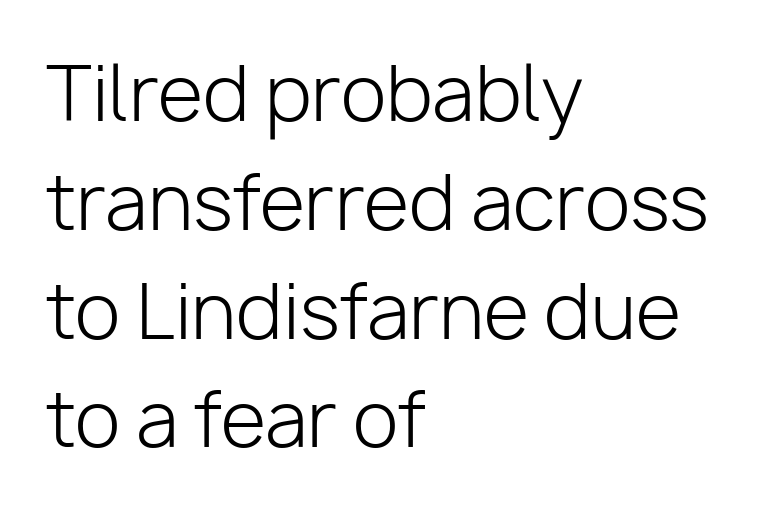
Q: Is the text bold? A: No.
Q: Is the text italic (slanted)? A: No, it is upright.
Q: Is the typeface a serif or a sans-serif typeface? A: Sans-serif.
Q: Is the text underlined? A: No.
Q: How is the paragraph aligned? A: Left-aligned.
Q: Is the spacing between letters normal or unusually wide? A: Normal.
Q: Is the spacing between lines tight, normal or loose? A: Normal.
Q: Width (condensed, normal, or wide)? A: Normal.
Q: Stroke contrast? A: Low.
Q: x-height? A: Medium.
Q: Monospaced? A: No.
